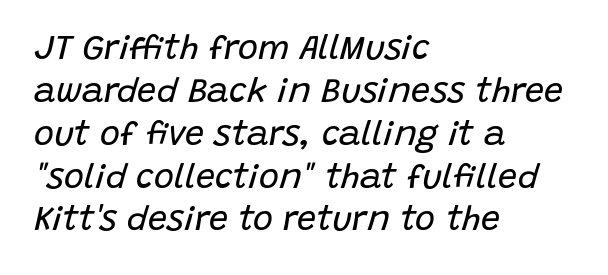
The image shows 34 px regular-weight type, italic (leaning right); set left-aligned, normal line spacing (1.26x), normal letter spacing, not underlined; low stroke contrast and a large x-height.
